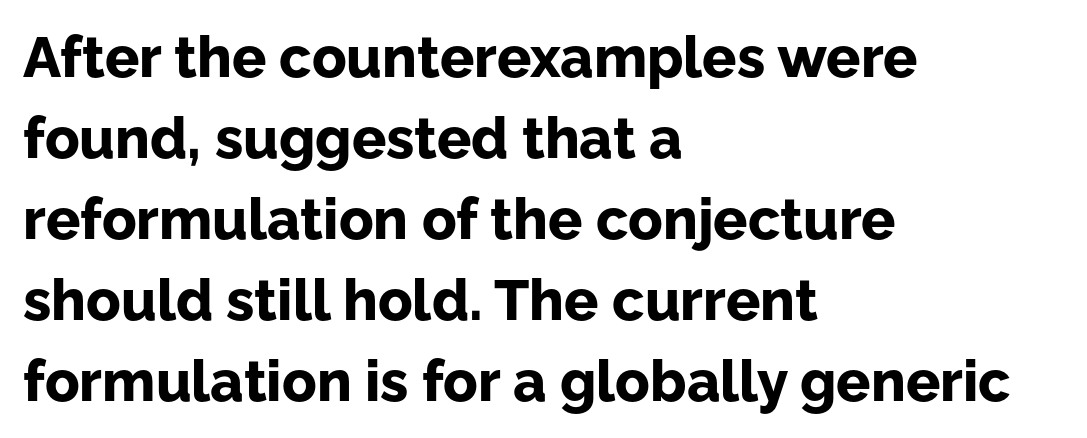
Q: Is the text bold? A: Yes.
Q: Is the text italic (slanted)? A: No, it is upright.
Q: Is the typeface a serif or a sans-serif typeface? A: Sans-serif.
Q: Is the text underlined? A: No.
Q: How is the paragraph aligned? A: Left-aligned.
Q: Is the spacing between letters normal or unusually wide? A: Normal.
Q: Is the spacing between lines tight, normal or loose? A: Normal.
Q: Width (condensed, normal, or wide)? A: Normal.
Q: Stroke contrast? A: Low.
Q: x-height? A: Medium.
Q: Monospaced? A: No.
